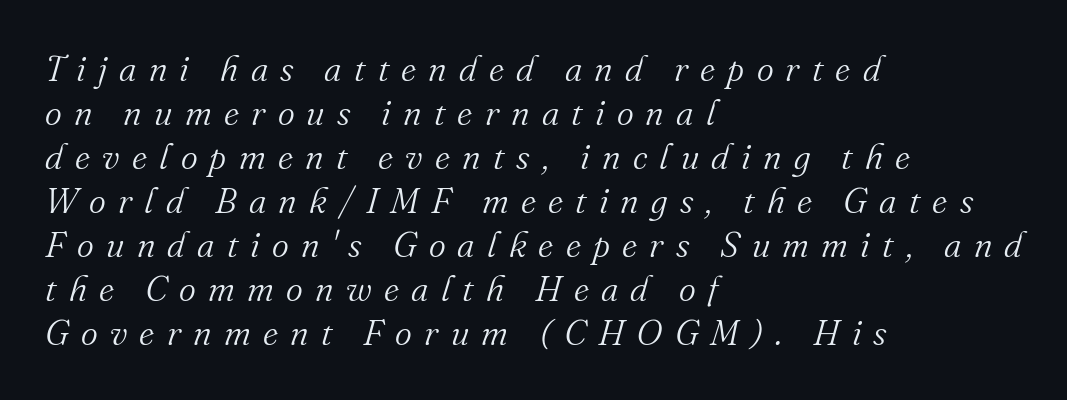
Q: Is the text bold? A: No.
Q: Is the text italic (slanted)? A: Yes, it leans right by about 16 degrees.
Q: Is the typeface a serif or a sans-serif typeface? A: Serif.
Q: Is the text underlined? A: No.
Q: How is the paragraph aligned? A: Left-aligned.
Q: Is the spacing between letters normal or unusually wide? A: Unusually wide.
Q: Width (condensed, normal, or wide)? A: Normal.
Q: Stroke contrast? A: Medium.
Q: x-height? A: Small.
Q: Monospaced? A: No.
